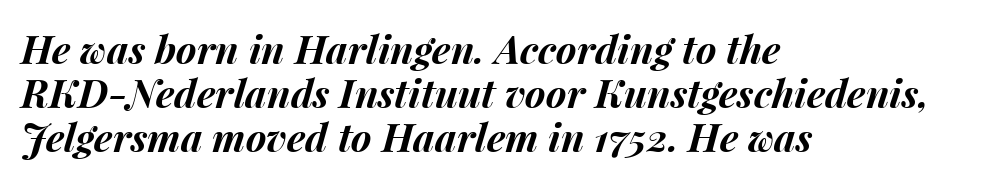
The image shows 39 px bold type, italic (leaning right); set left-aligned, tight line spacing (1.13x), normal letter spacing, not underlined; medium stroke contrast and a medium x-height.
